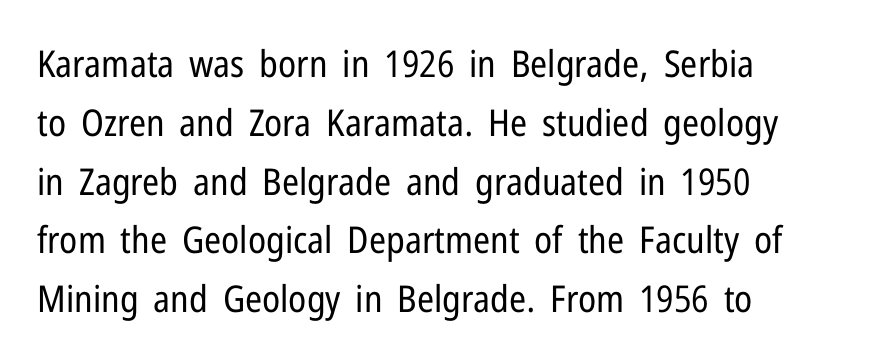
I'd call this a sans setting — the letters go barefoot. The letters sit at their default tracking, neither squeezed nor spread. When letters stand straight like this, we call the style roman or upright. These lines are rendered in a variable-pitch font. Stroke mass is kept to a normal reading level or below.
